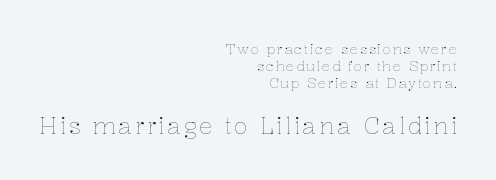
{"italic": "no", "bold": "no", "underline": "no", "align": "right", "line_spacing_ratio": 1.22, "larger_block": "second", "size_ratio": 1.64, "glyph_px": 23}
